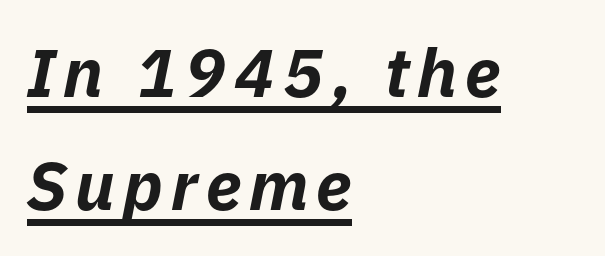
The image shows 68 px bold type, italic (leaning right); set left-aligned, normal line spacing (1.66x), underlined; low stroke contrast and a medium x-height.
